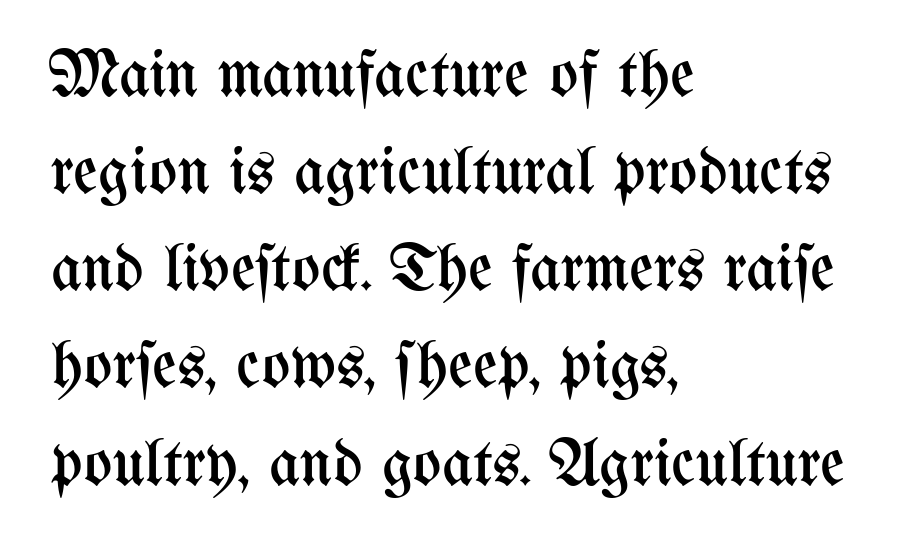
{"italic": "no", "bold": "no", "weight": "regular", "width": "condensed", "stroke_contrast": "medium", "x_height": "medium", "monospaced": "no", "underline": "no", "align": "left", "line_spacing": "normal", "line_spacing_ratio": 1.45, "letter_spacing": "normal", "letter_spacing_em": 0.0, "glyph_px": 67}
